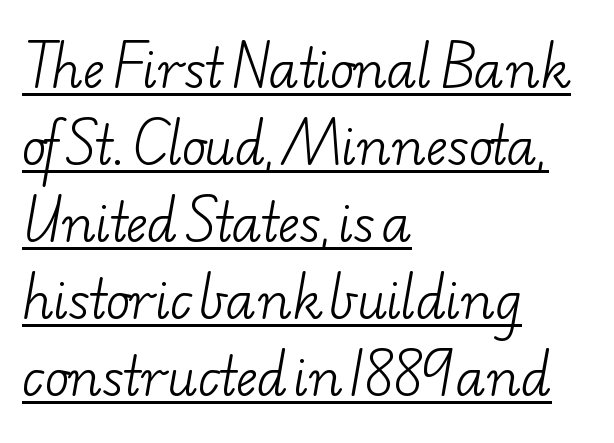
{"serif": "yes", "bold": "no", "weight": "light", "width": "wide", "stroke_contrast": "low", "x_height": "small", "monospaced": "no", "underline": "yes", "align": "left", "line_spacing": "normal", "line_spacing_ratio": 1.51, "letter_spacing": "normal", "letter_spacing_em": 0.0, "glyph_px": 51}
